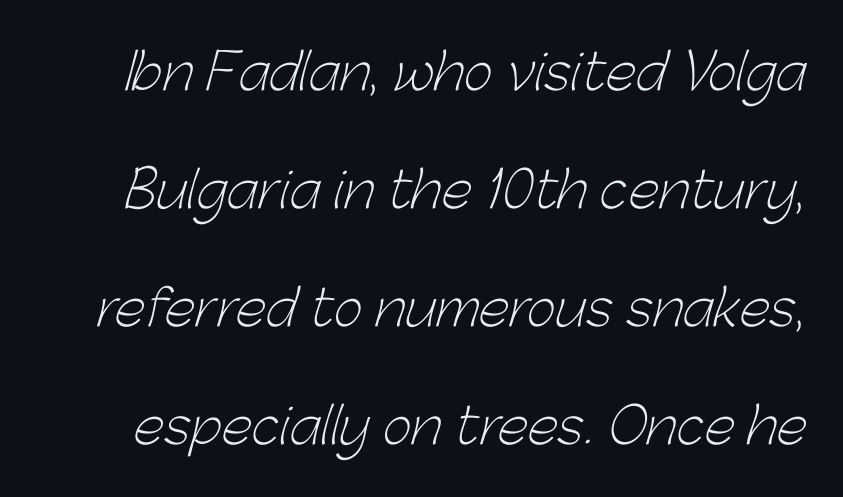
{"serif": "no", "bold": "no", "weight": "light", "width": "normal", "stroke_contrast": "low", "x_height": "medium", "monospaced": "no", "underline": "no", "line_spacing": "loose", "line_spacing_ratio": 2.36, "letter_spacing": "normal", "letter_spacing_em": 0.0, "glyph_px": 50}
